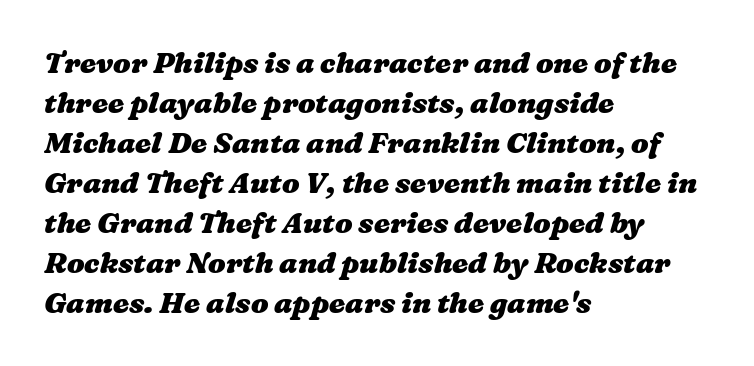
{"bold": "yes", "weight": "heavy", "width": "wide", "stroke_contrast": "medium", "x_height": "medium", "monospaced": "no", "underline": "no", "align": "left", "line_spacing": "normal", "line_spacing_ratio": 1.38, "letter_spacing": "normal", "letter_spacing_em": 0.0, "glyph_px": 29}
